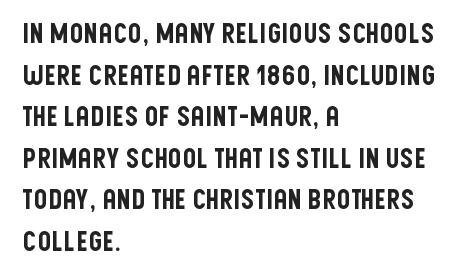
Q: Is the text italic (slanted)? A: No, it is upright.
Q: Is the text underlined? A: No.
Q: How is the paragraph aligned? A: Left-aligned.
Q: Is the spacing between letters normal or unusually wide? A: Normal.
Q: Is the spacing between lines tight, normal or loose? A: Normal.
